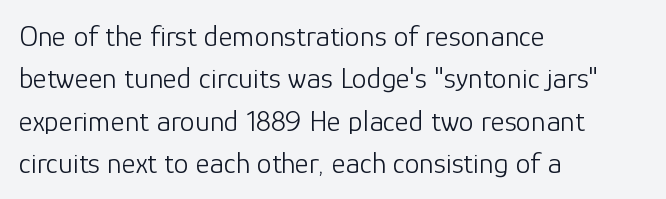
Q: Is the text bold? A: No.
Q: Is the text italic (slanted)? A: No, it is upright.
Q: Is the typeface a serif or a sans-serif typeface? A: Sans-serif.
Q: Is the text underlined? A: No.
Q: How is the paragraph aligned? A: Left-aligned.
Q: Is the spacing between letters normal or unusually wide? A: Normal.
Q: Is the spacing between lines tight, normal or loose? A: Normal.
Q: Width (condensed, normal, or wide)? A: Normal.
Q: Stroke contrast? A: Low.
Q: x-height? A: Medium.
Q: Monospaced? A: No.
